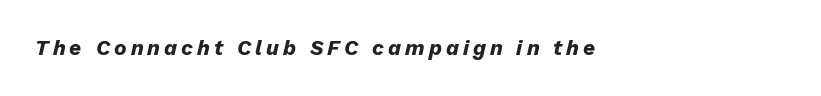
{"italic": "yes", "lean": "right", "slant_degrees": 13, "bold": "yes", "underline": "no", "align": "left", "glyph_px": 21}
